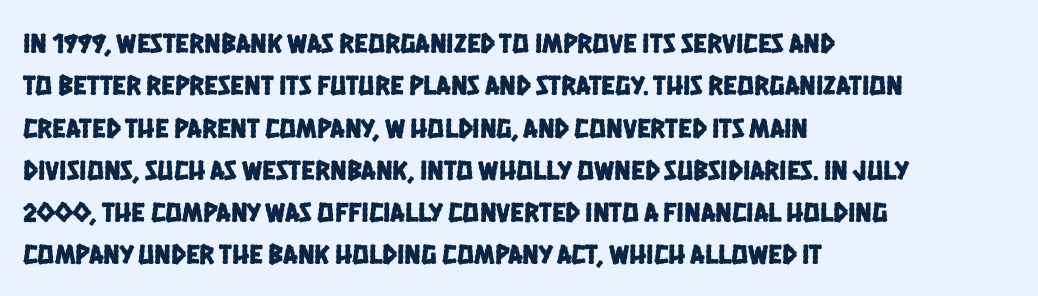
Each word holds together tightly as a unit, with standard inter-letter gaps. Quick note: underline off. Type style note: lacks serifs. Line starts are locked; line ends wander. This sample keeps an unexceptional amount of space between lines.
